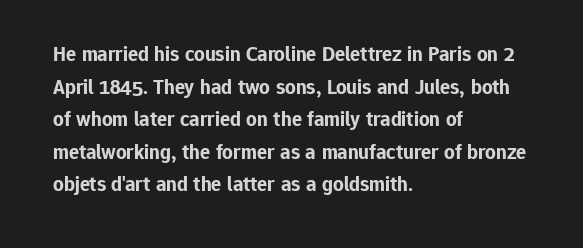
The rendering anchors every line to the left-hand side. In terms of posture, this sample is upright. This sample uses plain, unmodified letter spacing. The gap between lines stays unmarked.
